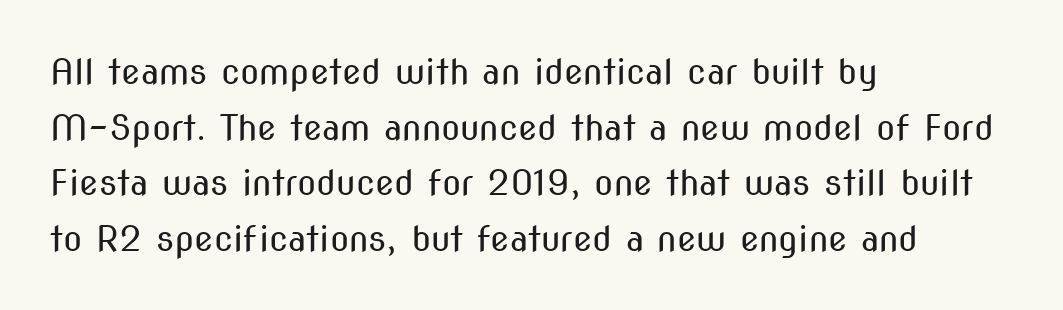
{"serif": "no", "italic": "no", "bold": "no", "weight": "regular", "width": "condensed", "stroke_contrast": "medium", "x_height": "medium", "monospaced": "no", "underline": "no", "align": "left", "line_spacing": "normal", "line_spacing_ratio": 1.59, "letter_spacing": "normal", "letter_spacing_em": 0.0, "glyph_px": 35}
